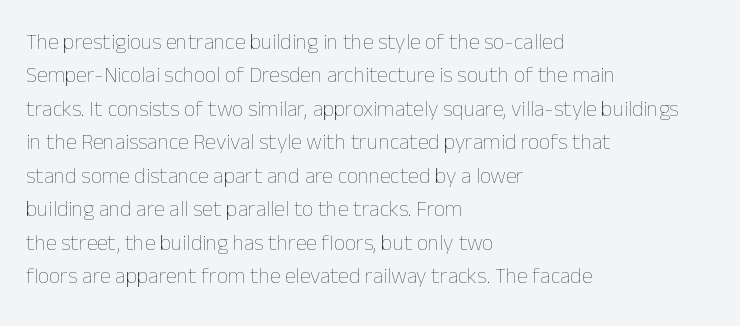
Q: Is the text bold? A: No.
Q: Is the text italic (slanted)? A: No, it is upright.
Q: Is the text underlined? A: No.
Q: How is the paragraph aligned? A: Left-aligned.
Q: Is the spacing between letters normal or unusually wide? A: Normal.
Q: Is the spacing between lines tight, normal or loose? A: Normal.
